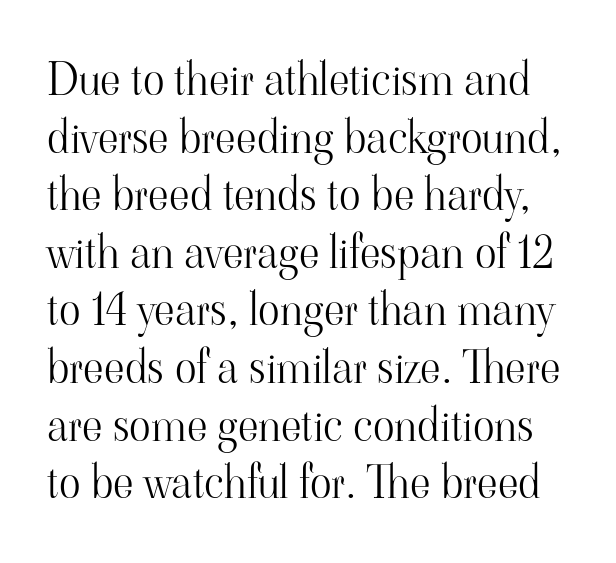
The image shows 45 px light serif type, upright; set normal line spacing (1.28x), normal letter spacing, not underlined; high stroke contrast and a small x-height.
